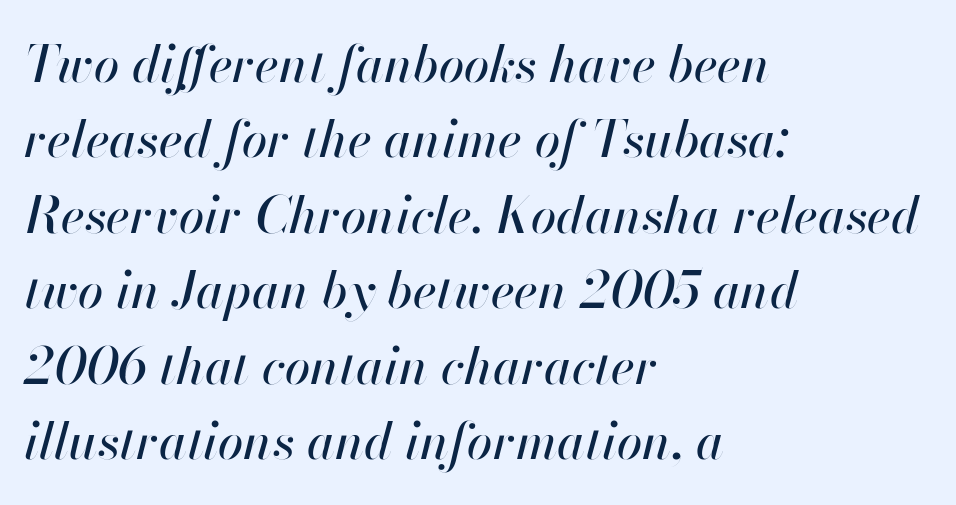
{"italic": "yes", "lean": "right", "slant_degrees": 13, "width": "normal", "stroke_contrast": "high", "x_height": "small", "monospaced": "no", "underline": "no", "align": "left", "line_spacing": "normal", "line_spacing_ratio": 1.48, "letter_spacing": "normal", "letter_spacing_em": 0.0, "glyph_px": 51}
